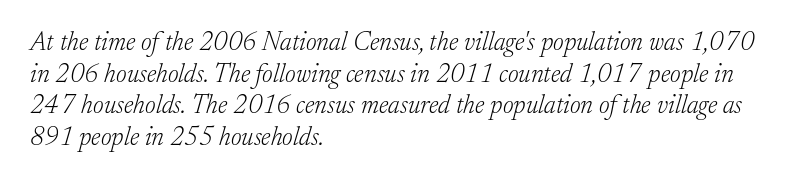
Q: Is the text bold? A: No.
Q: Is the text italic (slanted)? A: Yes, it leans right by about 17 degrees.
Q: Is the text underlined? A: No.
Q: How is the paragraph aligned? A: Left-aligned.
Q: Is the spacing between letters normal or unusually wide? A: Normal.
